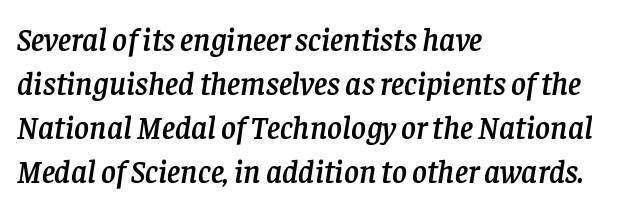
Q: Is the text italic (slanted)? A: Yes, it leans right by about 8 degrees.
Q: Is the typeface a serif or a sans-serif typeface? A: Serif.
Q: Is the text underlined? A: No.
Q: How is the paragraph aligned? A: Left-aligned.
Q: Is the spacing between letters normal or unusually wide? A: Normal.
Q: Is the spacing between lines tight, normal or loose? A: Normal.
Q: Width (condensed, normal, or wide)? A: Normal.
Q: Stroke contrast? A: Low.
Q: x-height? A: Large.
Q: Monospaced? A: No.
